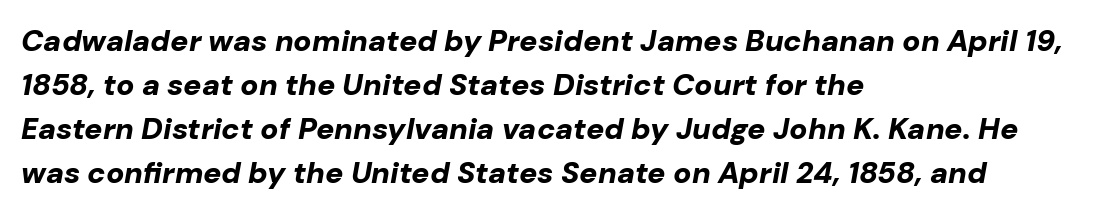
{"italic": "yes", "lean": "right", "slant_degrees": 10, "bold": "yes", "weight": "bold", "width": "normal", "stroke_contrast": "low", "x_height": "medium", "monospaced": "no", "underline": "no", "align": "left", "line_spacing": "normal", "line_spacing_ratio": 1.47, "letter_spacing": "normal", "letter_spacing_em": 0.0, "glyph_px": 30}
